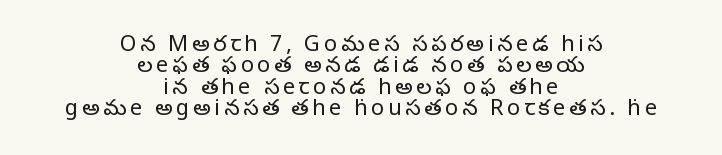
The image shows 22 px text type, upright; set centered, tight line spacing (0.97x), not underlined.
